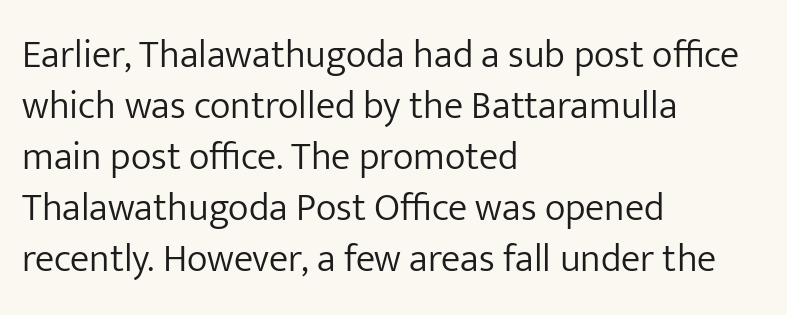
The image shows 39 px light sans-serif type, upright; set left-aligned, normal line spacing (1.31x), normal letter spacing, not underlined; low stroke contrast and a medium x-height.
